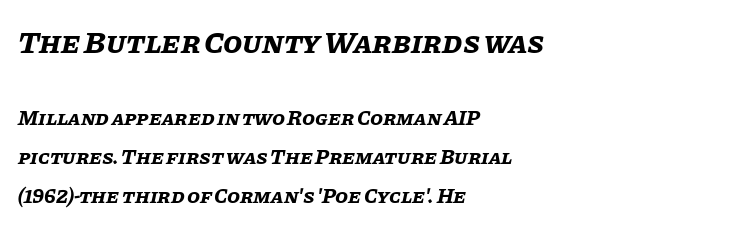
Q: Is the text bold? A: Yes.
Q: Is the text italic (slanted)? A: Yes, it leans right by about 11 degrees.
Q: Is the text underlined? A: No.
Q: How is the paragraph aligned? A: Left-aligned.
Q: Is the spacing between letters normal or unusually wide? A: Normal.
Q: Which block of text is set in a larger size, the first (top) or the second (bottom)? A: The first (top) one.
Q: Width (condensed, normal, or wide)? A: Normal.
Q: Stroke contrast? A: Low.
Q: x-height? A: Large.
Q: Monospaced? A: No.
